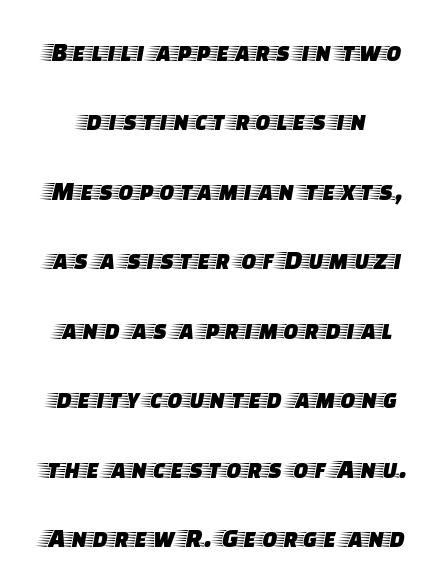
Q: Is the text italic (slanted)? A: Yes.
Q: Is the typeface a serif or a sans-serif typeface? A: Serif.
Q: Is the text underlined? A: No.
Q: Is the spacing between letters normal or unusually wide? A: Normal.
Q: Is the spacing between lines tight, normal or loose? A: Loose.
Q: Width (condensed, normal, or wide)? A: Wide.
Q: Stroke contrast? A: Low.
Q: x-height? A: Large.
Q: Monospaced? A: No.
